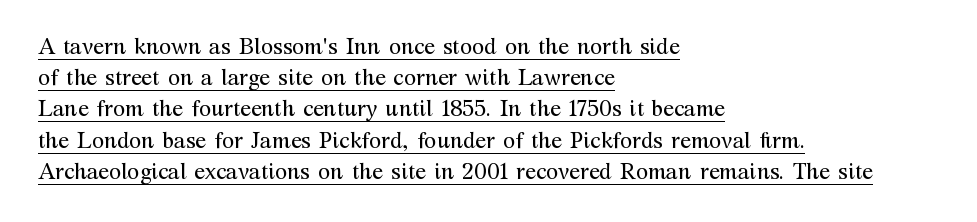
{"italic": "no", "bold": "no", "underline": "yes", "align": "left", "line_spacing": "normal", "line_spacing_ratio": 1.42, "letter_spacing": "normal", "letter_spacing_em": 0.0, "glyph_px": 22}
